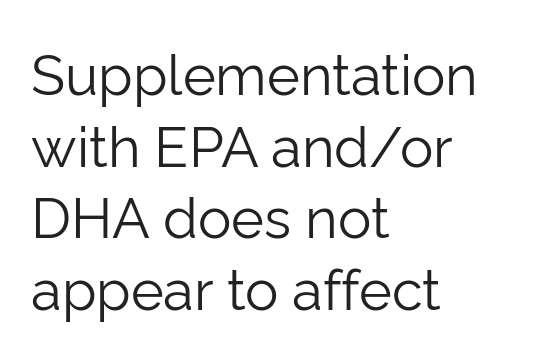
{"serif": "no", "italic": "no", "bold": "no", "weight": "light", "width": "normal", "stroke_contrast": "low", "x_height": "medium", "monospaced": "no", "underline": "no", "align": "left", "line_spacing": "normal", "line_spacing_ratio": 1.28, "letter_spacing": "normal", "letter_spacing_em": 0.0, "glyph_px": 56}
